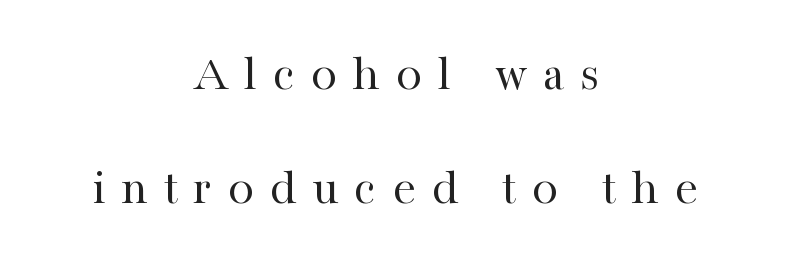
Q: Is the text bold? A: No.
Q: Is the text italic (slanted)? A: No, it is upright.
Q: Is the typeface a serif or a sans-serif typeface? A: Serif.
Q: Is the text underlined? A: No.
Q: How is the paragraph aligned? A: Centered.
Q: Is the spacing between letters normal or unusually wide? A: Unusually wide.
Q: Is the spacing between lines tight, normal or loose? A: Loose.
Q: Width (condensed, normal, or wide)? A: Normal.
Q: Stroke contrast? A: High.
Q: x-height? A: Medium.
Q: Monospaced? A: No.
